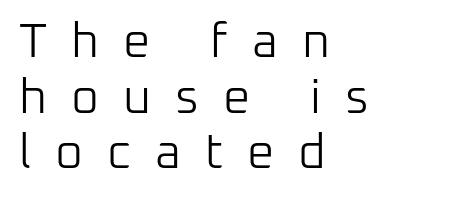
Regarding serifs, this sample does without them. Any mark beneath the type? The region is blank. The lines are quadded left. No heavy texture on the line: the type isn't bold. Substantial extra tracking has been applied to these lines.
